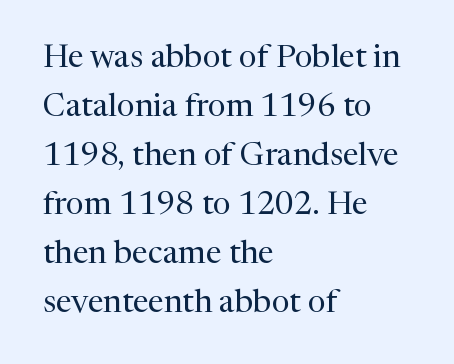
Q: Is the text bold? A: No.
Q: Is the text italic (slanted)? A: No, it is upright.
Q: Is the typeface a serif or a sans-serif typeface? A: Serif.
Q: Is the text underlined? A: No.
Q: How is the paragraph aligned? A: Left-aligned.
Q: Is the spacing between letters normal or unusually wide? A: Normal.
Q: Is the spacing between lines tight, normal or loose? A: Normal.
Q: Width (condensed, normal, or wide)? A: Normal.
Q: Stroke contrast? A: Medium.
Q: x-height? A: Medium.
Q: Monospaced? A: No.
